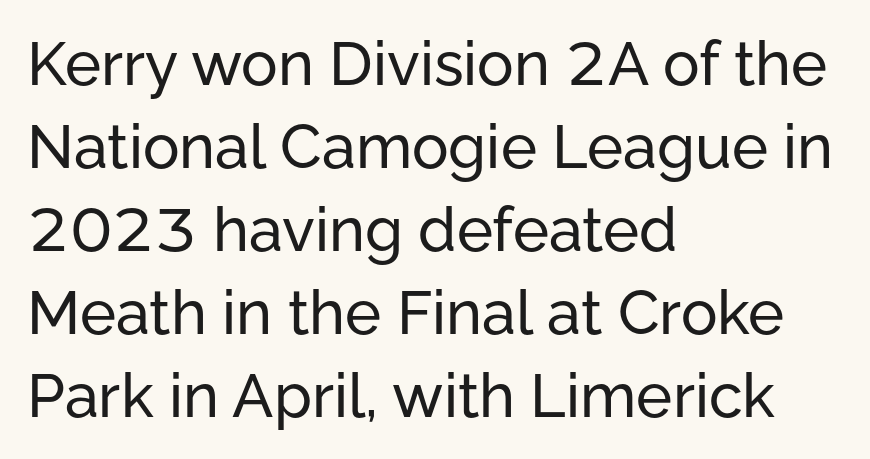
Proportional: the letters do not fall into vertical columns. Ordinary non-slanted type is in use. A classic flush-left, rag-right setting is used for this passage. This sample keeps an unexceptional amount of space between lines. Beneath every word, the page is bare. The designer went with a sans here, leaving each stem footless.
